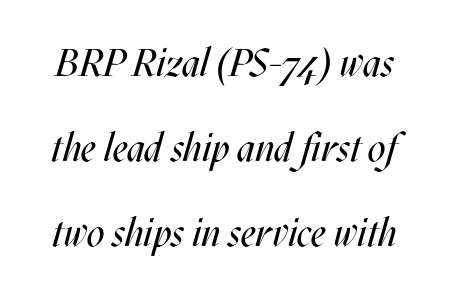
Look at the tracking — it's just the regular setting, nothing added. The axis of the letterforms is tilted away from vertical. The typesetting does not lean heavy: it is not bold. The vertical gap from one line to the next is large.
